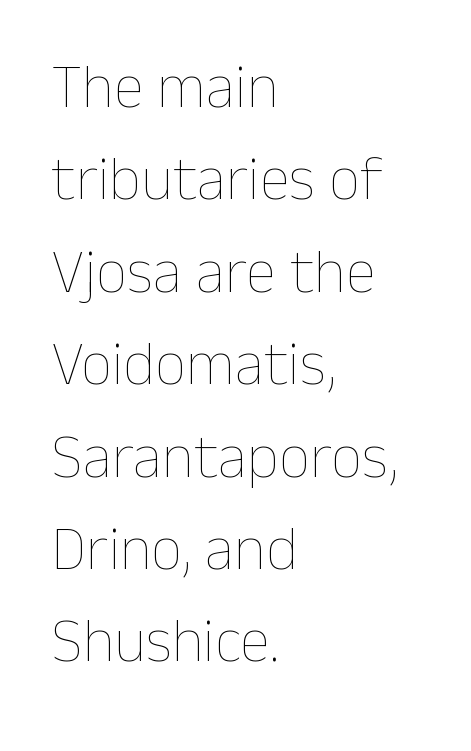
A roman cut, with each character standing at attention. The passage shown is typed in a proportional face where columns would drift. This sample uses plain, unmodified letter spacing. Notice how the passage keeps a crisp vertical edge on the left only. Whoever set this chose a conventional vertical rhythm.
